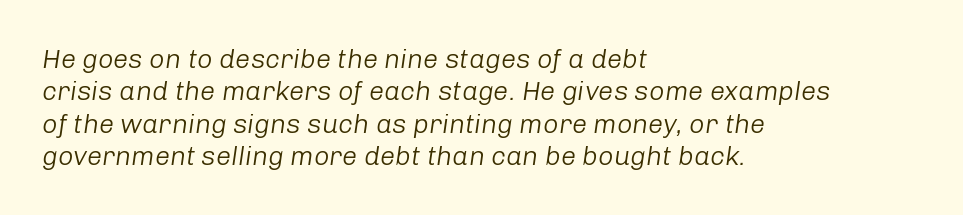
The image shows 27 px text type, italic (leaning right); set left-aligned, line spacing 1.2x, normal letter spacing, not underlined.
